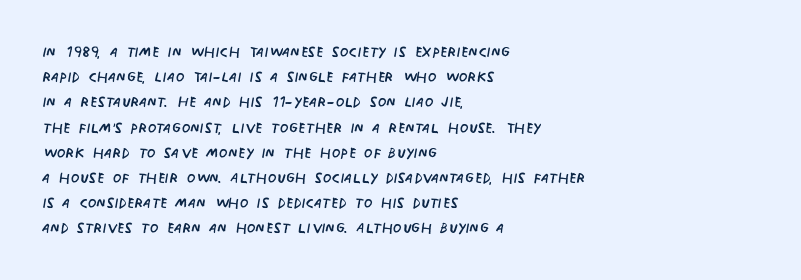
{"bold": "no", "underline": "no", "align": "left", "line_spacing": "normal", "line_spacing_ratio": 1.26, "letter_spacing": "normal", "letter_spacing_em": 0.0, "glyph_px": 20}
